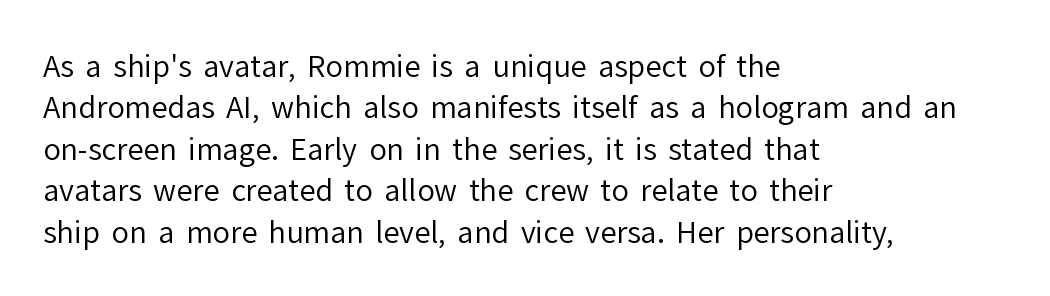
{"serif": "no", "italic": "no", "bold": "no", "weight": "regular", "width": "normal", "stroke_contrast": "low", "x_height": "medium", "monospaced": "no", "underline": "no", "align": "left", "line_spacing": "normal", "line_spacing_ratio": 1.43, "letter_spacing": "normal", "letter_spacing_em": 0.0, "glyph_px": 29}
